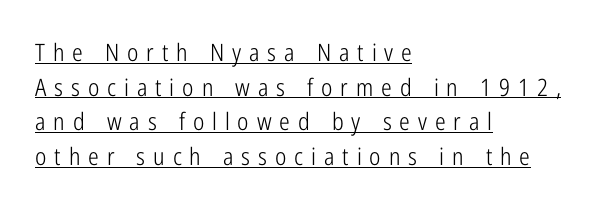
The image shows 24 px text type, upright; set left-aligned, normal line spacing (1.44x), unusually wide letter spacing (+0.33 em), underlined.
